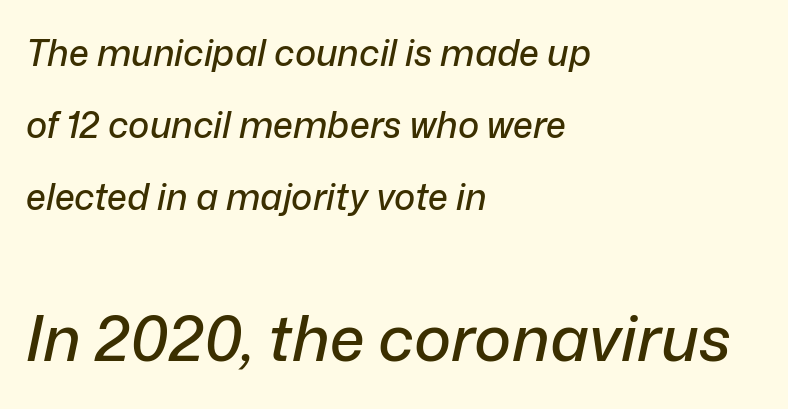
Scale increases going downward across the two blocks. Is the block centered? No — it sits flush against the left margin. The rendering uses natural spacing where letterforms have individual widths. Nobody drew a line under any word here. The rendering uses a large line-height, opening up the rows.
